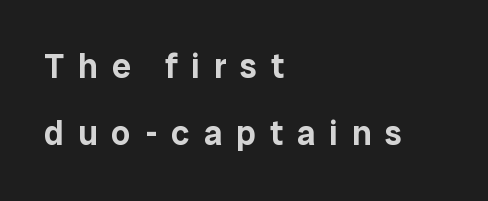
The image shows 34 px sans-serif type, upright; set left-aligned, loose line spacing (1.98x), unusually wide letter spacing (+0.41 em), not underlined; low stroke contrast and a medium x-height.
